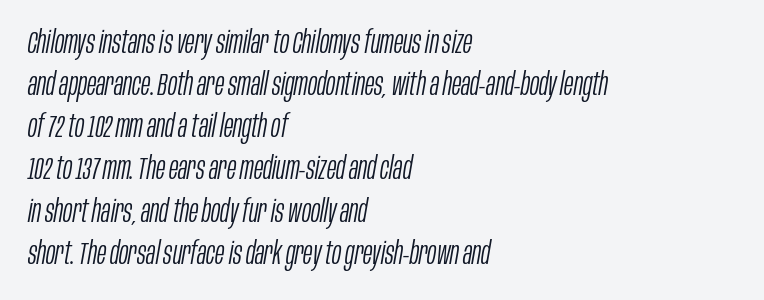
{"italic": "yes", "lean": "right", "slant_degrees": 10, "bold": "no", "weight": "light", "width": "condensed", "stroke_contrast": "low", "x_height": "large", "monospaced": "no", "underline": "no", "align": "left", "line_spacing": "normal", "line_spacing_ratio": 1.36, "letter_spacing": "normal", "letter_spacing_em": 0.0, "glyph_px": 31}
